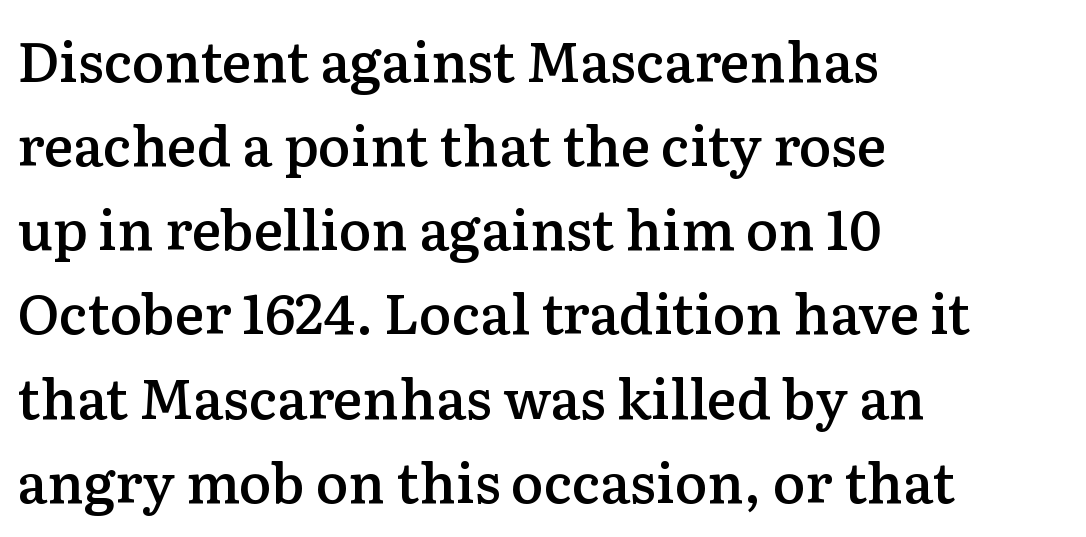
Ordinary non-slanted type is in use. The designer went with a serif here, giving each stem small feet. Is there much room between lines? A standard amount, neither cramped nor airy. The face used here is proportionally spaced, like ordinary book or web type. A clean baseline with only descenders dipping below it.
